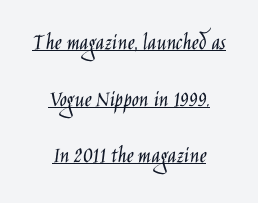
Q: Is the text bold? A: No.
Q: Is the text italic (slanted)? A: Yes.
Q: Is the text underlined? A: Yes.
Q: How is the paragraph aligned? A: Centered.
Q: Is the spacing between letters normal or unusually wide? A: Normal.
Q: Is the spacing between lines tight, normal or loose? A: Loose.
